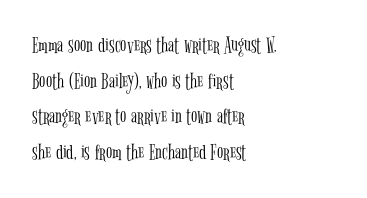
Q: Is the text bold? A: No.
Q: Is the text italic (slanted)? A: No, it is upright.
Q: Is the text underlined? A: No.
Q: How is the paragraph aligned? A: Left-aligned.
Q: Is the spacing between letters normal or unusually wide? A: Normal.
Q: Is the spacing between lines tight, normal or loose? A: Normal.
